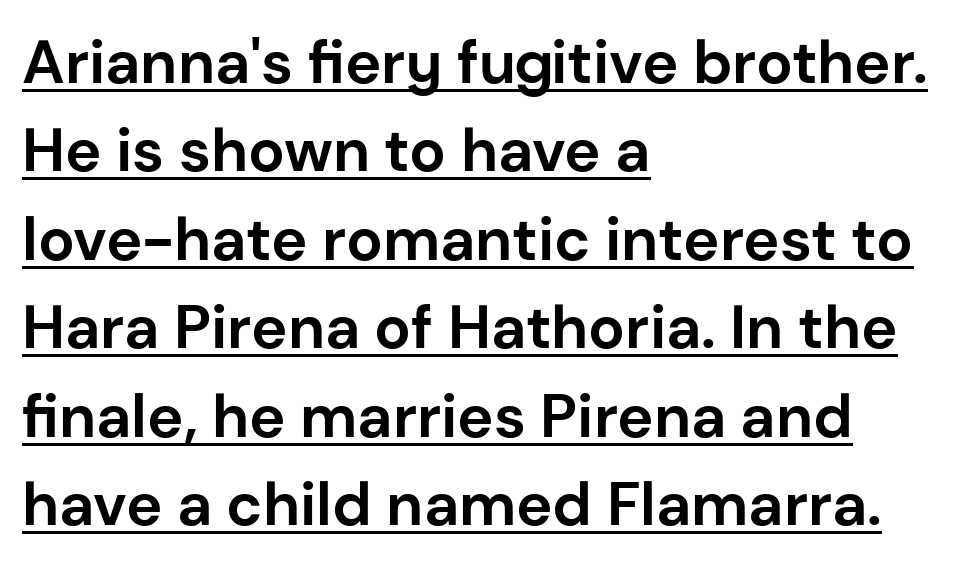
Tracking here is standard; glyphs follow each other at the usual distance. Italic: no, the glyphs are upright roman. The face used here is proportionally spaced, like ordinary book or web type. Typeset ragged right — the left edge is the straight one. Regarding leading, the lines here are spaced in the standard way. Looks like someone drew a line under every word here.
